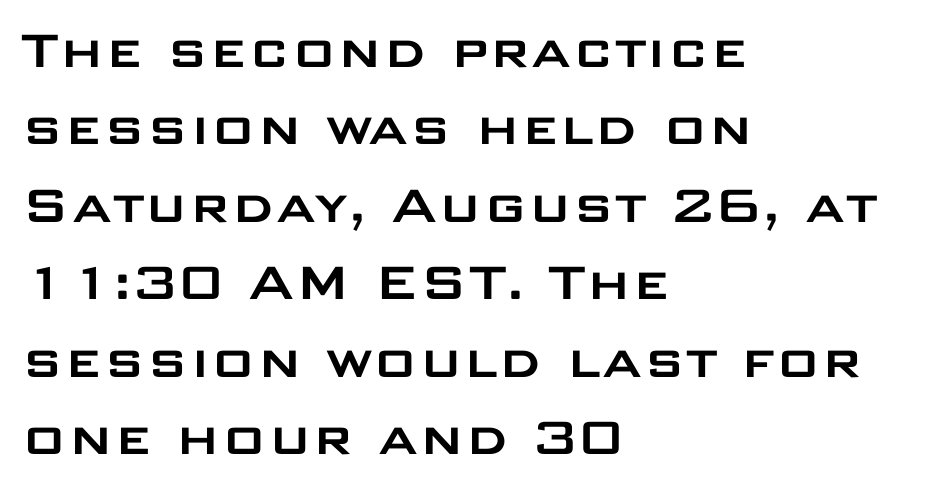
The strip under each line holds only bare page. The lines are quadded left. Note: no serifs on the glyphs. Notice how the stems are strictly vertical — no italics here. The rendering uses natural spacing where letterforms have individual widths.
